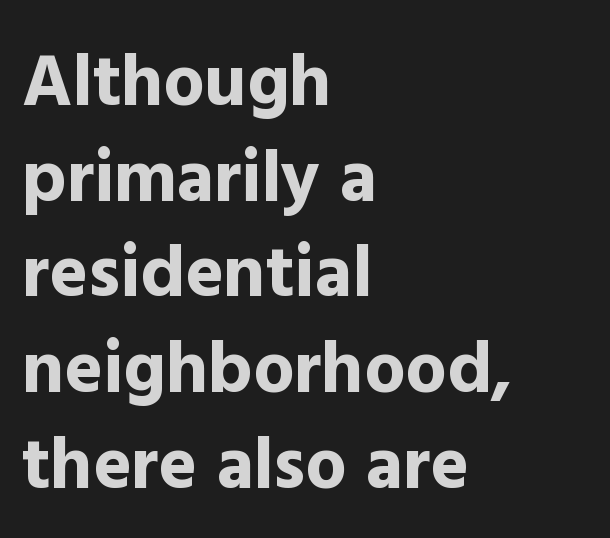
The image shows 73 px bold sans-serif type, upright; set left-aligned, normal line spacing (1.31x), normal letter spacing, not underlined; a medium x-height.
